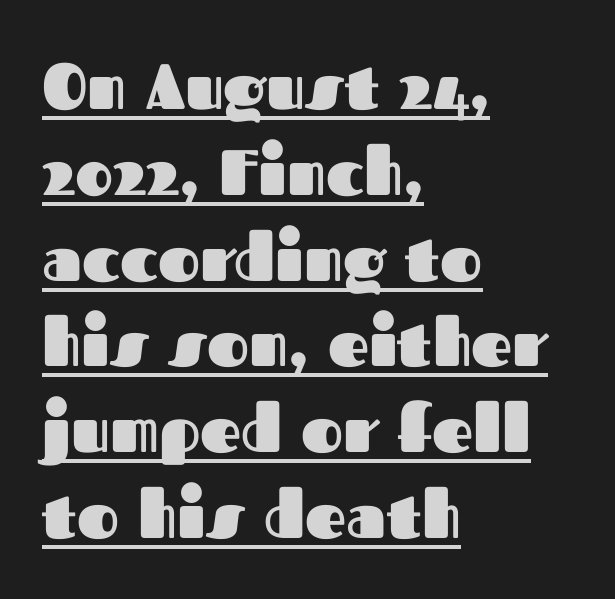
The image shows 64 px heavy sans-serif type, upright; set left-aligned, normal line spacing (1.34x), normal letter spacing, underlined; medium stroke contrast and a medium x-height.
